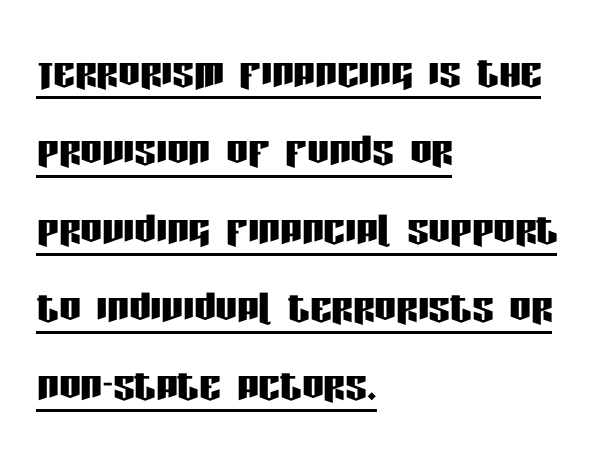
{"serif": "no", "italic": "no", "width": "condensed", "stroke_contrast": "low", "x_height": "large", "monospaced": "no", "underline": "yes", "align": "left", "line_spacing": "normal", "line_spacing_ratio": 1.45, "letter_spacing": "normal", "letter_spacing_em": 0.0, "glyph_px": 54}
